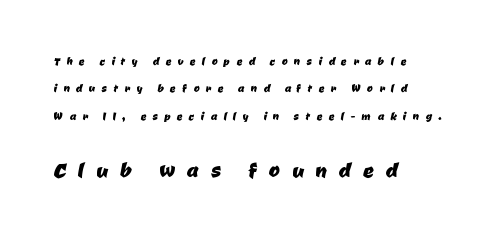
The image shows 26 px text type; set left-aligned, loose line spacing (1.95x), unusually wide letter spacing (+0.46 em), not underlined; the second (bottom) block is 1.86x larger.
